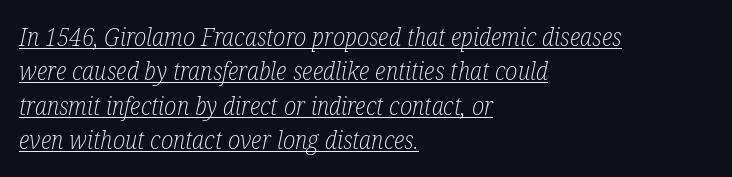
Q: Is the text bold? A: No.
Q: Is the text italic (slanted)? A: Yes, it leans right by about 12 degrees.
Q: Is the text underlined? A: Yes.
Q: How is the paragraph aligned? A: Left-aligned.
Q: Is the spacing between letters normal or unusually wide? A: Normal.
Q: Is the spacing between lines tight, normal or loose? A: Normal.
